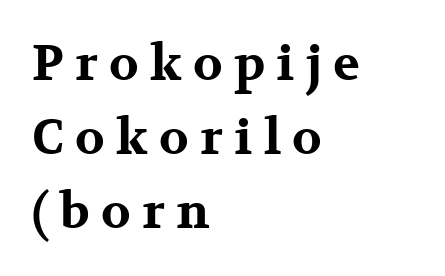
Q: Is the text bold? A: Yes.
Q: Is the text italic (slanted)? A: No, it is upright.
Q: Is the typeface a serif or a sans-serif typeface? A: Serif.
Q: Is the text underlined? A: No.
Q: How is the paragraph aligned? A: Left-aligned.
Q: Is the spacing between letters normal or unusually wide? A: Unusually wide.
Q: Is the spacing between lines tight, normal or loose? A: Normal.
Q: Width (condensed, normal, or wide)? A: Wide.
Q: Stroke contrast? A: Medium.
Q: x-height? A: Medium.
Q: Monospaced? A: No.
